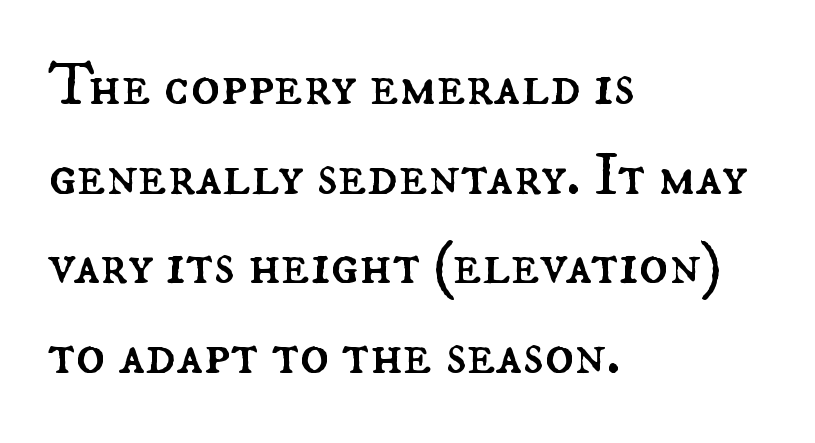
Q: Is the text bold? A: No.
Q: Is the text italic (slanted)? A: No, it is upright.
Q: Is the text underlined? A: No.
Q: How is the paragraph aligned? A: Left-aligned.
Q: Is the spacing between letters normal or unusually wide? A: Normal.
Q: Is the spacing between lines tight, normal or loose? A: Normal.
Q: Width (condensed, normal, or wide)? A: Normal.
Q: Stroke contrast? A: Medium.
Q: x-height? A: Small.
Q: Monospaced? A: No.
